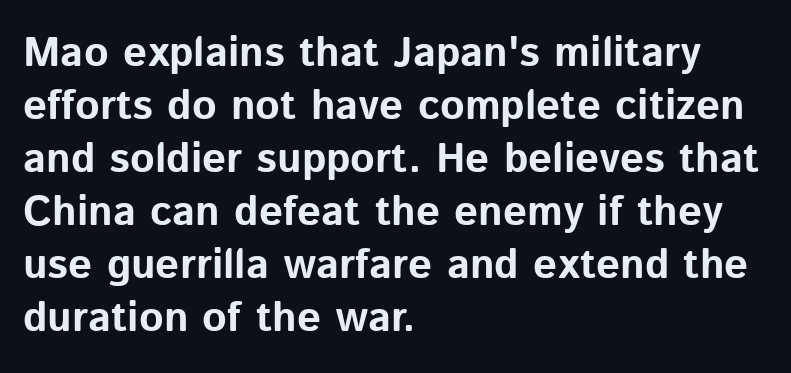
If you measured baseline to baseline, you'd find a middling distance. Do the characters align in a grid? No, the font is proportional. The characters display no serif detailing; their extremities are plain. No italicization has been applied; the sample stays upright.
